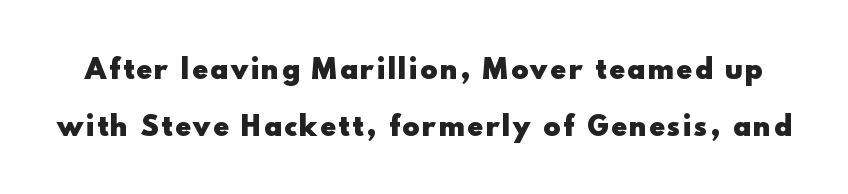
The image shows 26 px bold type, upright; set loose line spacing (2.21x), not underlined.
